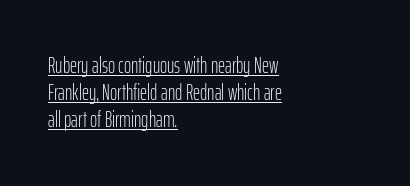
{"italic": "no", "bold": "no", "underline": "yes", "align": "left", "line_spacing_ratio": 1.23, "letter_spacing": "normal", "letter_spacing_em": 0.0, "glyph_px": 22}
